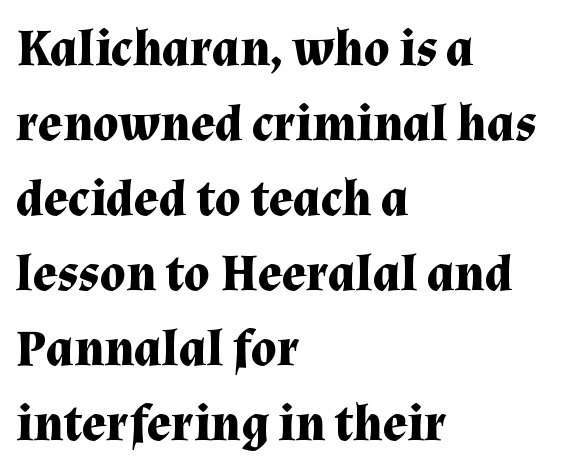
{"serif": "yes", "italic": "no", "bold": "yes", "weight": "bold", "width": "normal", "stroke_contrast": "medium", "x_height": "medium", "monospaced": "no", "underline": "no", "align": "left", "line_spacing": "normal", "line_spacing_ratio": 1.47, "letter_spacing": "normal", "letter_spacing_em": 0.0, "glyph_px": 51}
